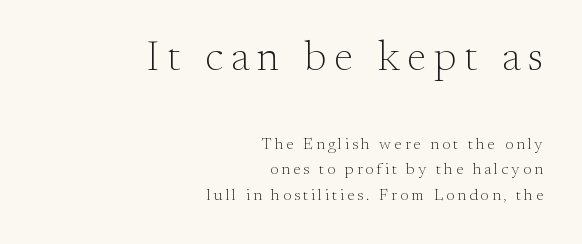
The image shows 41 px light serif type, upright; set right-aligned, normal line spacing (1.59x), not underlined; the first (top) block is 2.56x larger; medium stroke contrast and a small x-height.
